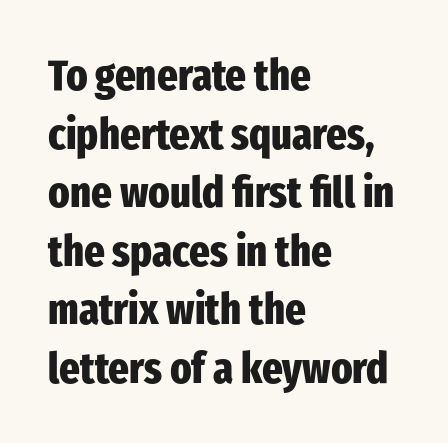
The glyphs in this specimen are sans serif. Proportional: the letters do not fall into vertical columns. Just letters on the line, the space beneath them empty. The lines sit at an ordinary, default distance from one another.
